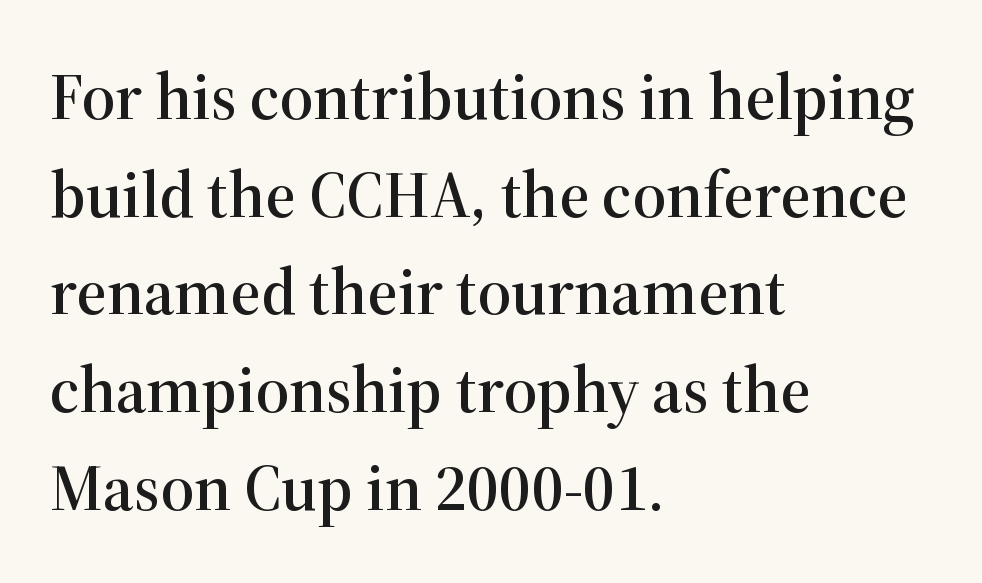
Is this a sans? No — the strokes have serifs. You could call the tracking neutral — neither tight nor loose. Spacing verdict: proportional, widths tailored to each character. Bare-footed words on every line. Does the copy run flush right? No — it runs flush left.
